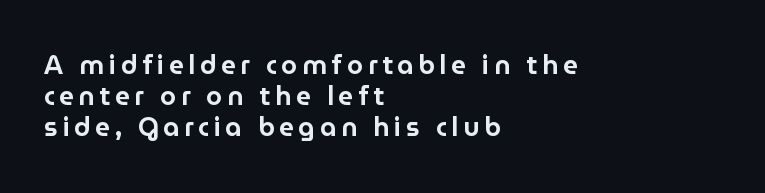
{"italic": "no", "underline": "no", "align": "left", "line_spacing_ratio": 1.2, "glyph_px": 26}
